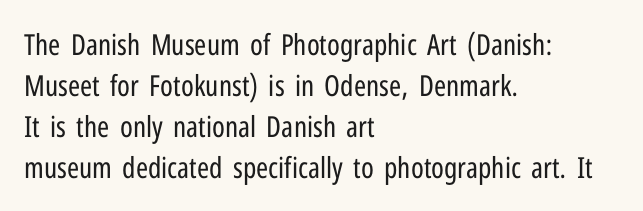
{"serif": "no", "italic": "no", "bold": "no", "weight": "regular", "width": "condensed", "stroke_contrast": "low", "x_height": "medium", "monospaced": "no", "underline": "no", "align": "left", "line_spacing": "normal", "line_spacing_ratio": 1.41, "letter_spacing": "normal", "letter_spacing_em": 0.0, "glyph_px": 29}
